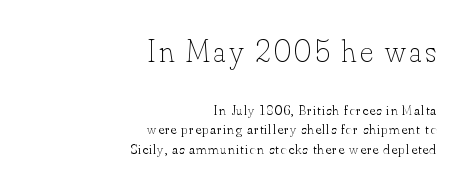
{"italic": "no", "bold": "no", "weight": "thin", "width": "normal", "stroke_contrast": "low", "x_height": "small", "monospaced": "no", "underline": "no", "align": "right", "line_spacing": "normal", "line_spacing_ratio": 1.41, "larger_block": "first", "size_ratio": 2.29, "glyph_px": 32}
